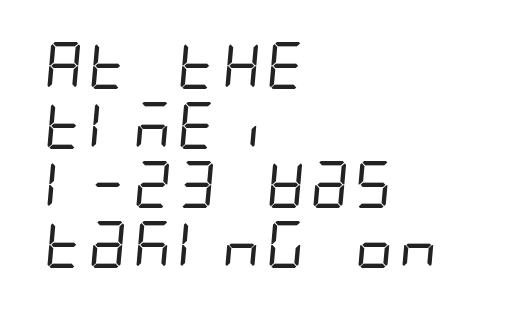
{"serif": "no", "bold": "no", "weight": "regular", "width": "condensed", "stroke_contrast": "low", "x_height": "large", "underline": "no", "align": "left", "line_spacing": "normal", "line_spacing_ratio": 1.27, "letter_spacing": "normal", "letter_spacing_em": 0.0, "glyph_px": 47}
